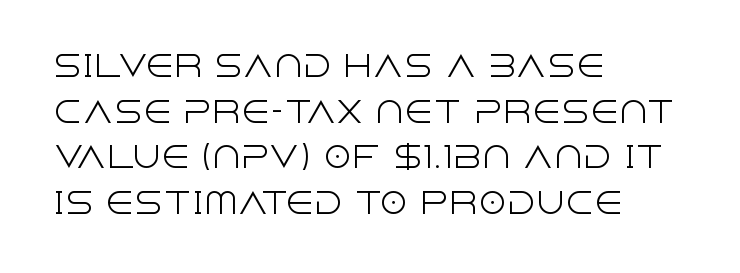
Q: Is the text bold? A: No.
Q: Is the text italic (slanted)? A: No, it is upright.
Q: Is the typeface a serif or a sans-serif typeface? A: Sans-serif.
Q: Is the text underlined? A: No.
Q: How is the paragraph aligned? A: Left-aligned.
Q: Is the spacing between letters normal or unusually wide? A: Normal.
Q: Is the spacing between lines tight, normal or loose? A: Normal.
Q: Width (condensed, normal, or wide)? A: Normal.
Q: x-height? A: Large.
Q: Monospaced? A: No.
